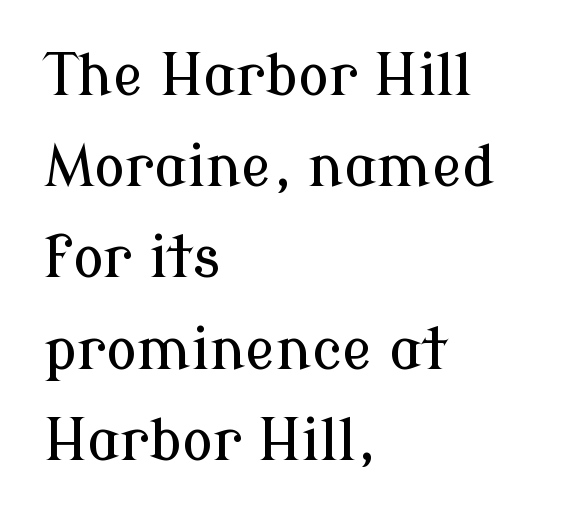
{"serif": "yes", "italic": "no", "width": "normal", "stroke_contrast": "low", "x_height": "medium", "monospaced": "no", "underline": "no", "align": "left", "line_spacing": "normal", "line_spacing_ratio": 1.6, "letter_spacing": "normal", "letter_spacing_em": 0.0, "glyph_px": 57}
